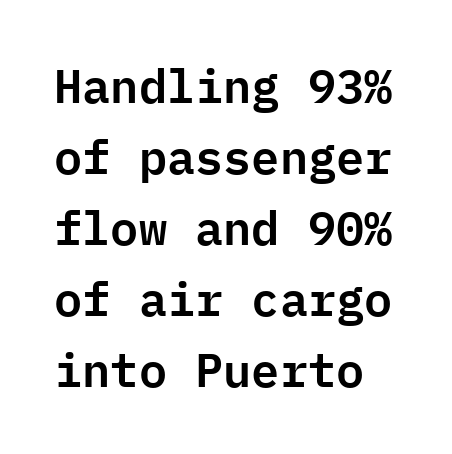
{"serif": "no", "italic": "no", "width": "normal", "stroke_contrast": "low", "x_height": "medium", "monospaced": "yes", "underline": "no", "line_spacing": "normal", "line_spacing_ratio": 1.51, "letter_spacing": "normal", "letter_spacing_em": 0.0, "glyph_px": 47}
